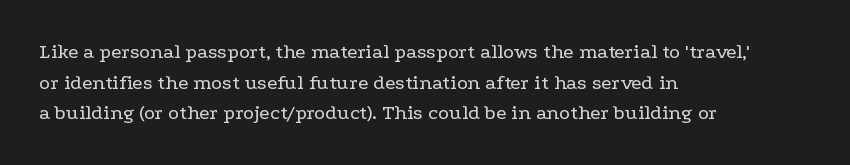
Q: Is the text bold? A: No.
Q: Is the text italic (slanted)? A: No, it is upright.
Q: Is the text underlined? A: No.
Q: How is the paragraph aligned? A: Left-aligned.
Q: Is the spacing between letters normal or unusually wide? A: Normal.
Q: Is the spacing between lines tight, normal or loose? A: Normal.
